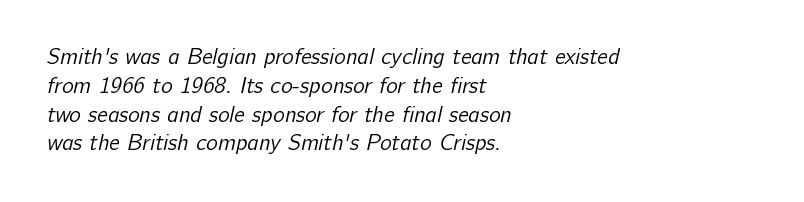
Q: Is the text bold? A: No.
Q: Is the text underlined? A: No.
Q: How is the paragraph aligned? A: Left-aligned.
Q: Is the spacing between letters normal or unusually wide? A: Normal.
Q: Is the spacing between lines tight, normal or loose? A: Normal.
